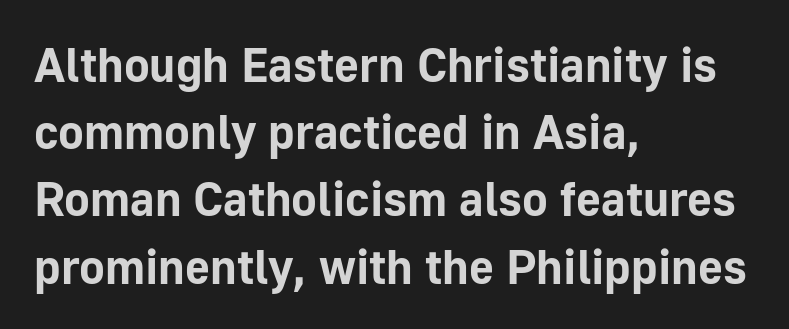
The image shows 48 px bold sans-serif type, upright; set left-aligned, normal line spacing (1.4x), normal letter spacing, not underlined; low stroke contrast and a medium x-height.
